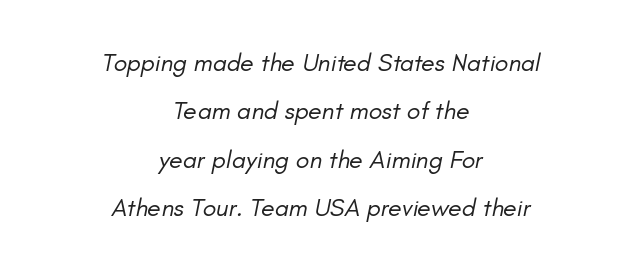
The image shows 25 px text type, italic (leaning right); set centered, loose line spacing (1.94x), normal letter spacing, not underlined.
